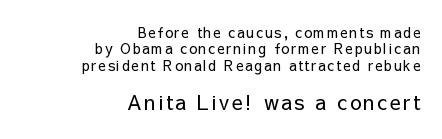
The image shows 20 px text type, upright; set right-aligned, line spacing 1.17x, not underlined; the second (bottom) block is 1.43x larger.
